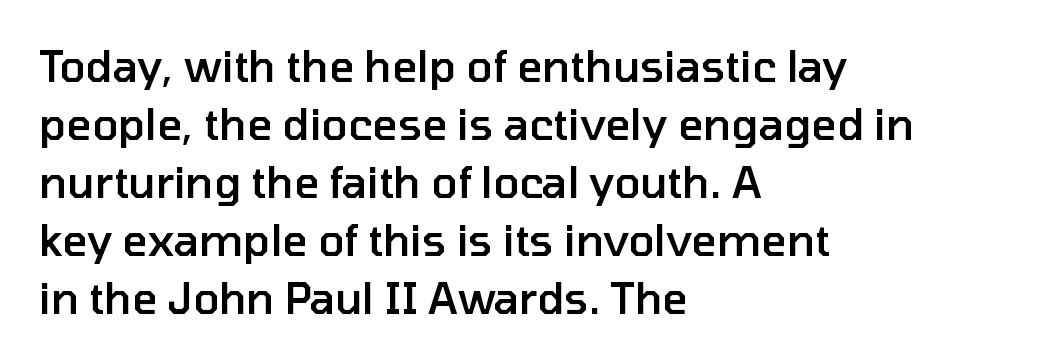
Vertically, the passage feels balanced, rows spaced as you'd expect. What weight is shown? A semibold, between regular and bold. Style check: upright. Every row of glyphs begins at an identical x-position on the left. Think of a printed novel: that variable character pitch is what you see here. There is no visible air inserted between adjacent glyphs.
